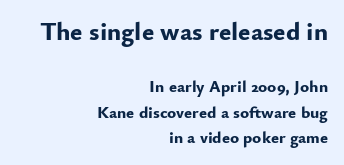
The face used here has the dense, thick strokes of a bold. Does the bottom block carry the larger type? No, the top block does. Each new line begins a customary step beneath the previous one. Line ends are locked; line starts wander. A typesetter would mark this as roman, not italic.
